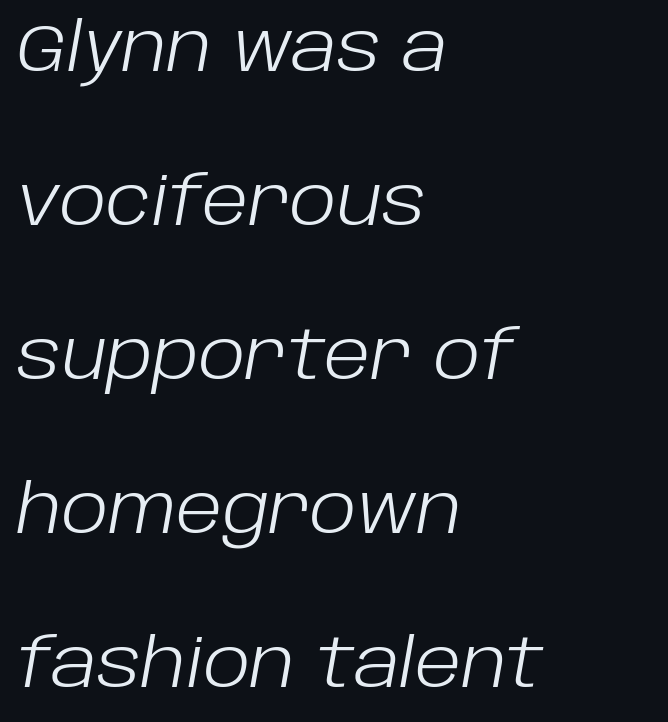
{"italic": "yes", "lean": "right", "slant_degrees": 10, "bold": "no", "weight": "light", "width": "normal", "stroke_contrast": "low", "x_height": "large", "monospaced": "no", "underline": "no", "align": "left", "line_spacing": "loose", "line_spacing_ratio": 2.3, "letter_spacing": "normal", "letter_spacing_em": 0.0, "glyph_px": 67}
